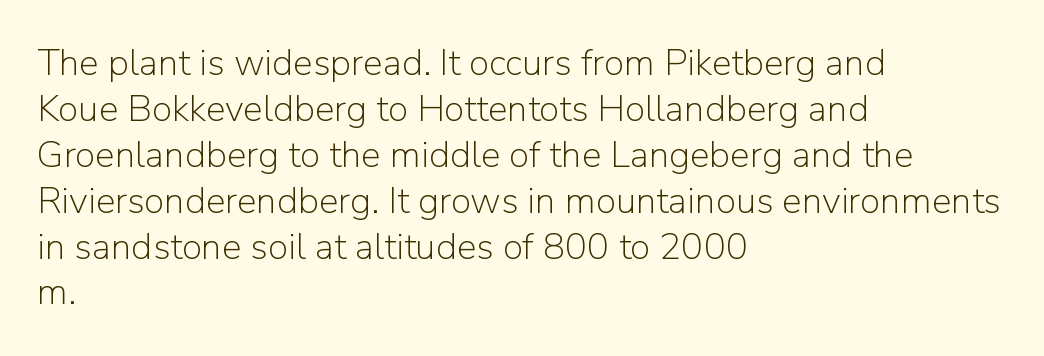
{"serif": "no", "italic": "no", "bold": "no", "weight": "light", "width": "normal", "stroke_contrast": "low", "x_height": "medium", "monospaced": "no", "underline": "no", "align": "left", "line_spacing_ratio": 1.24, "letter_spacing": "normal", "letter_spacing_em": 0.0, "glyph_px": 37}
